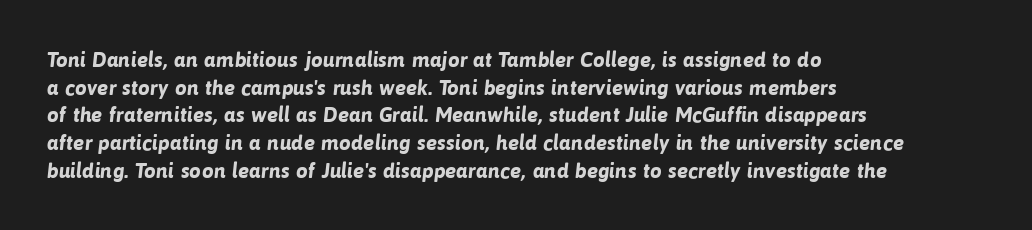
Summary of vertical rhythm: regular, with standard interline spacing. The tracking reads as untouched default to a designer's eye. The baseline area is clear. I'd describe the lettering as bold — thick and assertive. Short and long lines alike share a common starting point at left.
